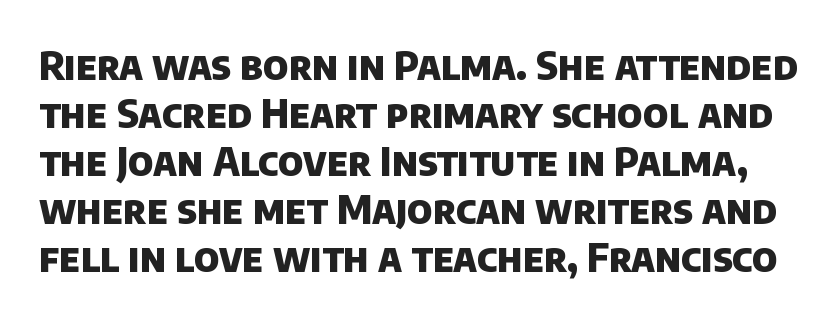
The image shows 39 px heavy sans-serif type; set line spacing 1.23x, normal letter spacing, not underlined; low stroke contrast and a large x-height.
